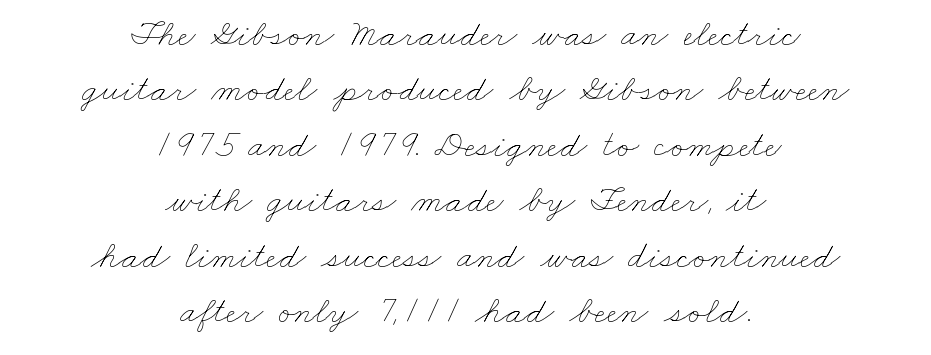
Looks like regular typesetting: each glyph gets only the width it needs. The tracking reads as untouched default to a designer's eye. Words float on clear page, feet unadorned. The face looks like a standard text weight, possibly lighter. The lines in this sample share a center point and differ in where they start and stop. The line-height multiplier appears to be the usual default.
